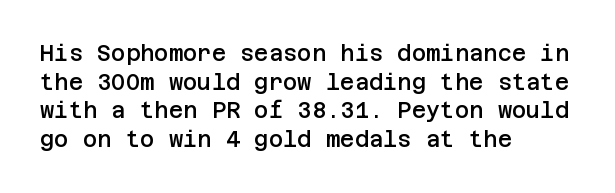
The image shows 22 px text type, upright; set left-aligned, normal line spacing (1.3x), normal letter spacing, not underlined.
